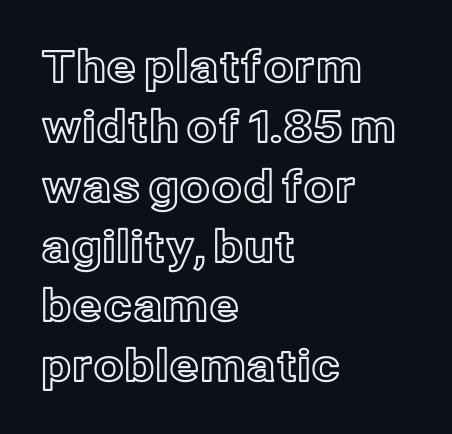
The image shows 44 px text type, upright; set left-aligned, normal line spacing (1.36x), normal letter spacing, not underlined; a medium x-height.
